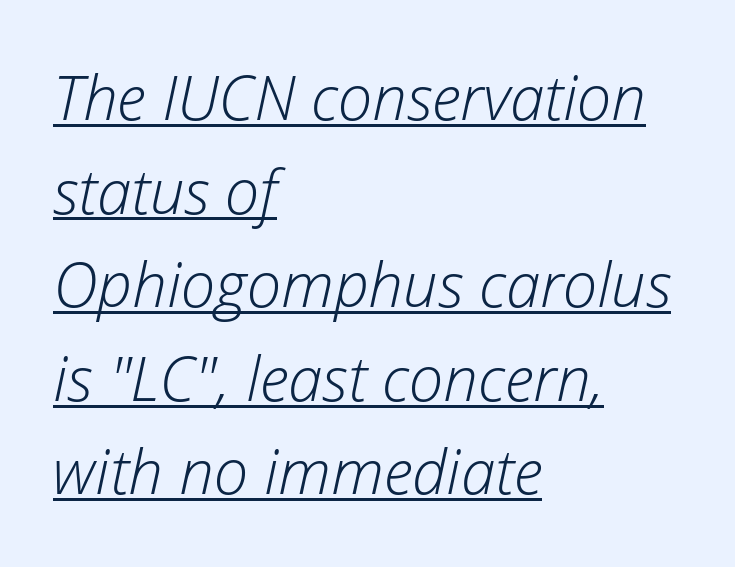
Q: Is the text bold? A: No.
Q: Is the text italic (slanted)? A: Yes, it leans right by about 12 degrees.
Q: Is the text underlined? A: Yes.
Q: How is the paragraph aligned? A: Left-aligned.
Q: Is the spacing between letters normal or unusually wide? A: Normal.
Q: Is the spacing between lines tight, normal or loose? A: Normal.
Q: Width (condensed, normal, or wide)? A: Normal.
Q: Stroke contrast? A: Low.
Q: x-height? A: Medium.
Q: Monospaced? A: No.
